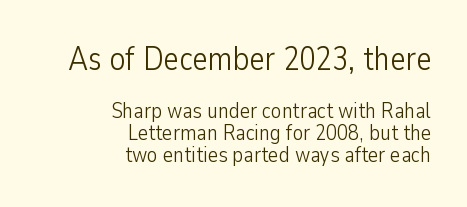
{"serif": "no", "italic": "no", "bold": "no", "weight": "light", "width": "condensed", "stroke_contrast": "low", "x_height": "medium", "monospaced": "no", "underline": "no", "align": "right", "line_spacing": "tight", "line_spacing_ratio": 1.0, "letter_spacing": "normal", "letter_spacing_em": 0.0, "larger_block": "first", "size_ratio": 1.5, "glyph_px": 33}
